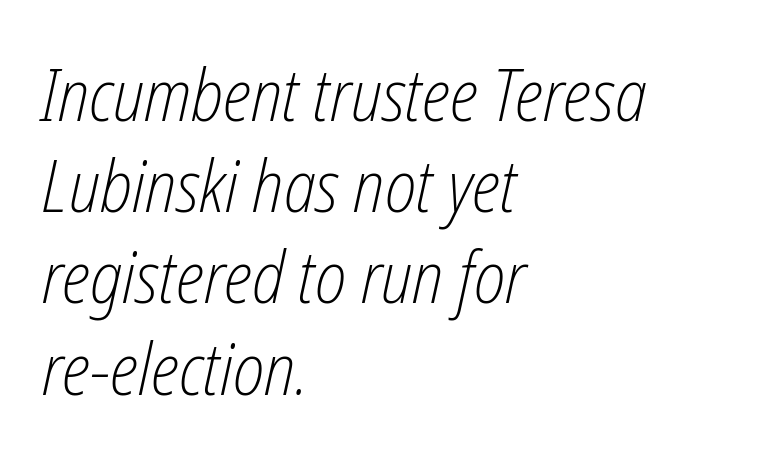
Honestly, the row spacing looks completely unremarkable. The rag falls on the right side of this text block. A light-to-regular cut is what we see here. Character widths vary here, with narrow letters taking less room than wide ones.
